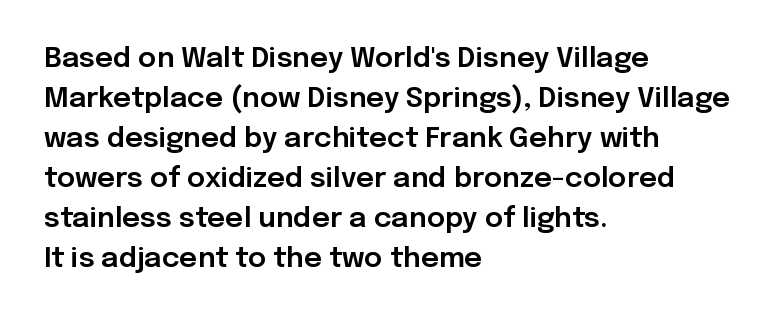
Q: Is the text italic (slanted)? A: No, it is upright.
Q: Is the typeface a serif or a sans-serif typeface? A: Sans-serif.
Q: Is the text underlined? A: No.
Q: How is the paragraph aligned? A: Left-aligned.
Q: Is the spacing between letters normal or unusually wide? A: Normal.
Q: Is the spacing between lines tight, normal or loose? A: Normal.
Q: Width (condensed, normal, or wide)? A: Normal.
Q: Stroke contrast? A: Low.
Q: x-height? A: Medium.
Q: Monospaced? A: No.
